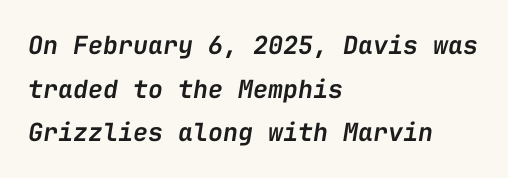
When letters slant like this, we call the style italic. Nobody touched the tracking dial on this one. Is the block centered? No — it sits flush against the left margin. Notice the strokes are somewhat thickened but not fully heavy: this is a semibold. The space directly below the letters is spotless.
